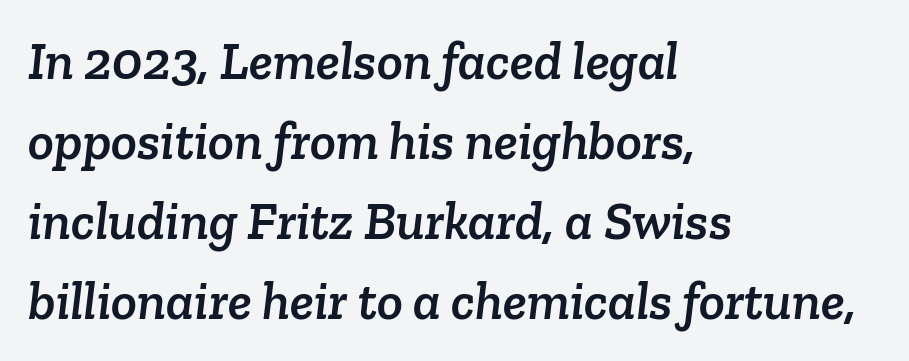
{"serif": "yes", "width": "normal", "stroke_contrast": "low", "x_height": "medium", "monospaced": "no", "underline": "no", "align": "left", "line_spacing": "normal", "line_spacing_ratio": 1.48, "letter_spacing": "normal", "letter_spacing_em": 0.0, "glyph_px": 54}
